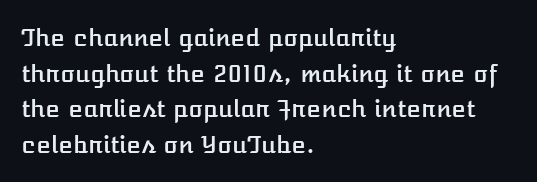
Q: Is the text italic (slanted)? A: No, it is upright.
Q: Is the text underlined? A: No.
Q: How is the paragraph aligned? A: Left-aligned.
Q: Is the spacing between letters normal or unusually wide? A: Normal.
Q: Is the spacing between lines tight, normal or loose? A: Normal.
